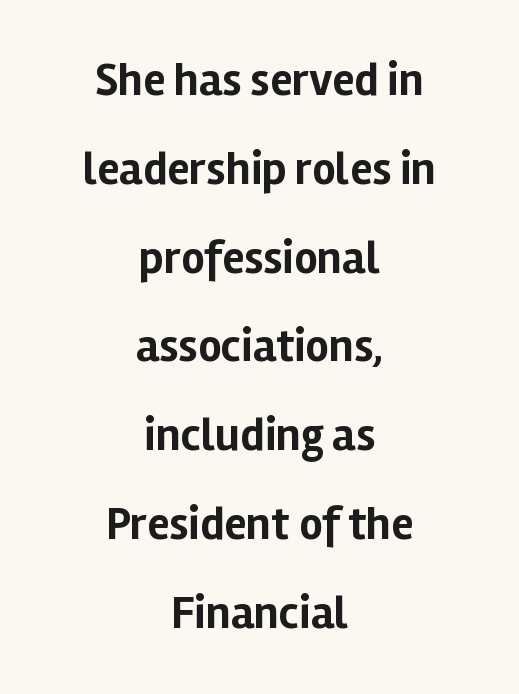
{"serif": "no", "italic": "no", "bold": "yes", "weight": "bold", "width": "normal", "stroke_contrast": "low", "x_height": "medium", "monospaced": "no", "underline": "no", "align": "center", "line_spacing": "loose", "line_spacing_ratio": 1.93, "letter_spacing": "normal", "letter_spacing_em": 0.0, "glyph_px": 46}
